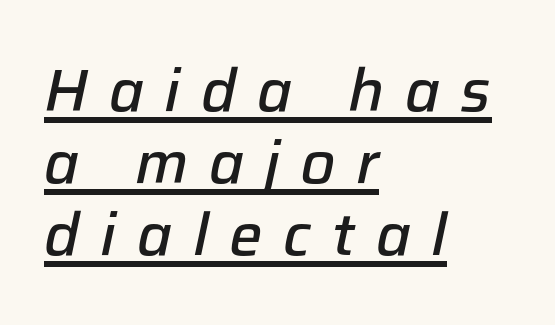
{"italic": "yes", "lean": "right", "slant_degrees": 12, "bold": "semi", "weight": "semibold", "width": "normal", "stroke_contrast": "low", "x_height": "medium", "monospaced": "no", "underline": "yes", "align": "left", "line_spacing_ratio": 1.22, "letter_spacing": "wide", "letter_spacing_em": 0.35, "glyph_px": 59}
